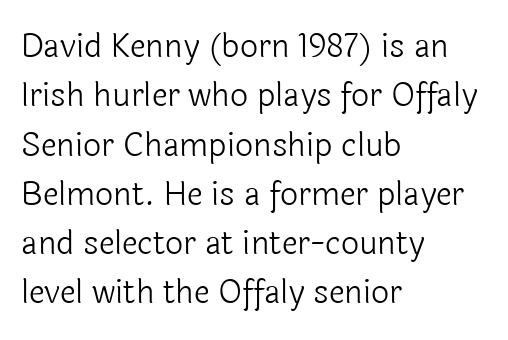
The letterforms sit shoulder to shoulder at normal distance. A typesetter would call this proportional, since set widths differ per character. The axis of the letterforms is exactly vertical. Every row of glyphs begins at an identical x-position on the left. Caption: face not bold, strokes unweighted. Look at the bottom of the vertical strokes: they stop flat, with no serifs.
